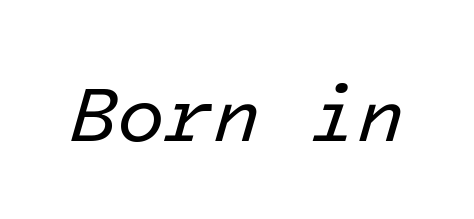
Q: Is the text bold? A: No.
Q: Is the text italic (slanted)? A: Yes, it leans right by about 16 degrees.
Q: Is the text underlined? A: No.
Q: Is the spacing between letters normal or unusually wide? A: Normal.
Q: Width (condensed, normal, or wide)? A: Normal.
Q: Stroke contrast? A: Low.
Q: x-height? A: Medium.
